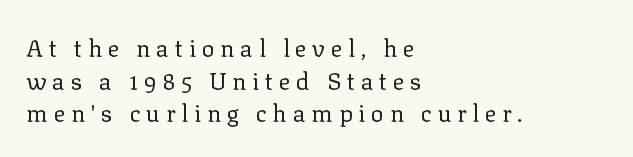
The image shows 24 px text type, upright; set left-aligned, normal line spacing (1.36x), unusually wide letter spacing (+0.24 em), not underlined.
